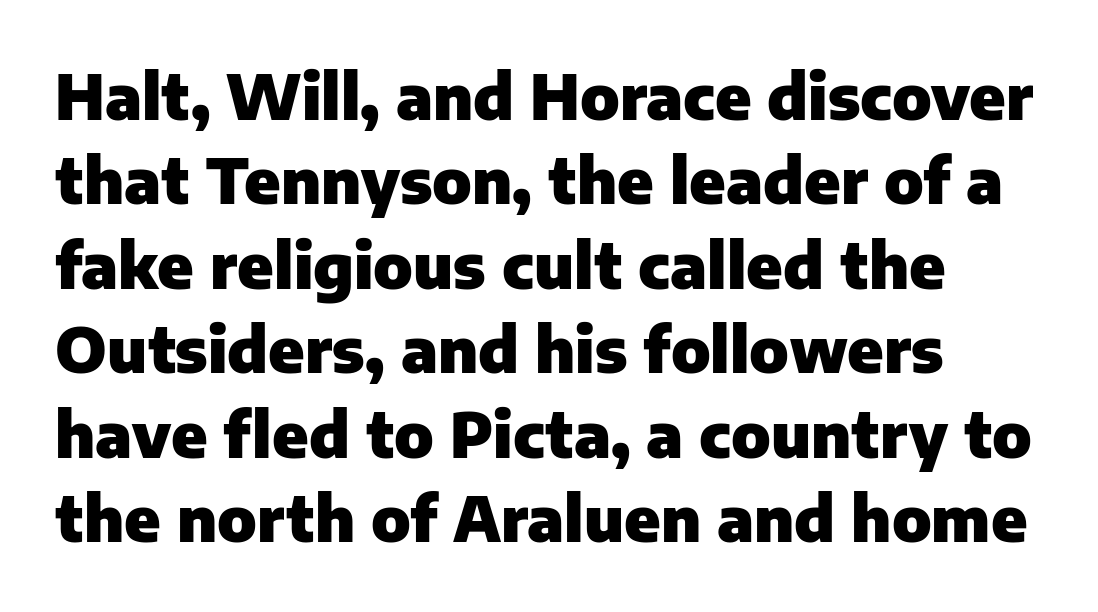
The image shows 63 px heavy sans-serif type, upright; set left-aligned, normal line spacing (1.34x), normal letter spacing, not underlined; low stroke contrast and a medium x-height.
